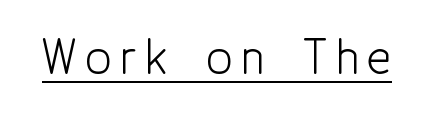
Q: Is the text bold? A: No.
Q: Is the text italic (slanted)? A: No, it is upright.
Q: Is the typeface a serif or a sans-serif typeface? A: Sans-serif.
Q: Is the text underlined? A: Yes.
Q: Width (condensed, normal, or wide)? A: Condensed.
Q: x-height? A: Medium.
Q: Monospaced? A: No.
